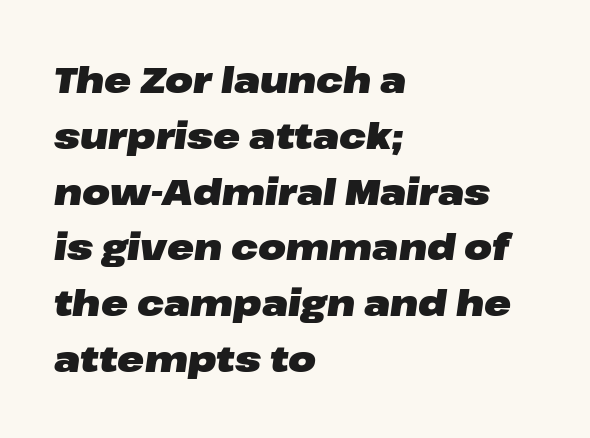
Leading matches the norm, producing a regular column. Varying glyph widths throughout — classic text-font behaviour. These lines stack with their left ends in a neat column. Nobody drew a line under any word here. The tracking reads as untouched default to a designer's eye. Plenty of ink on the page — the face is bold.
